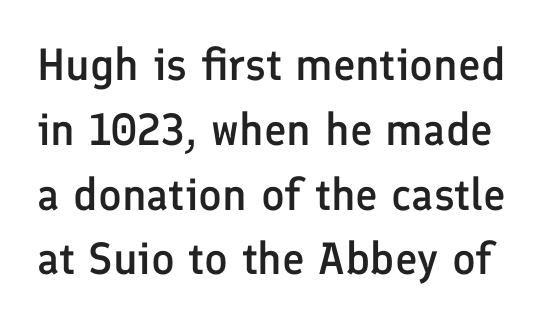
Q: Is the text bold? A: Semi-bold.
Q: Is the text italic (slanted)? A: No, it is upright.
Q: Is the typeface a serif or a sans-serif typeface? A: Sans-serif.
Q: Is the text underlined? A: No.
Q: Is the spacing between letters normal or unusually wide? A: Normal.
Q: Is the spacing between lines tight, normal or loose? A: Normal.
Q: Width (condensed, normal, or wide)? A: Normal.
Q: Stroke contrast? A: Low.
Q: x-height? A: Medium.
Q: Monospaced? A: No.
